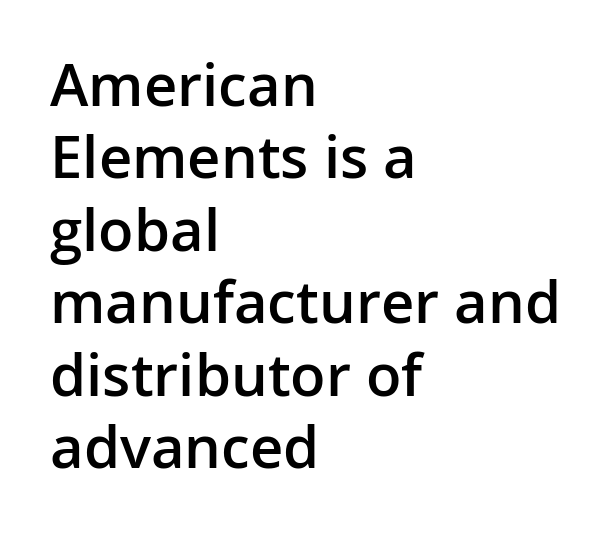
The image shows 58 px semibold sans-serif type, upright; set left-aligned, normal line spacing (1.25x), normal letter spacing, not underlined; low stroke contrast and a medium x-height.
